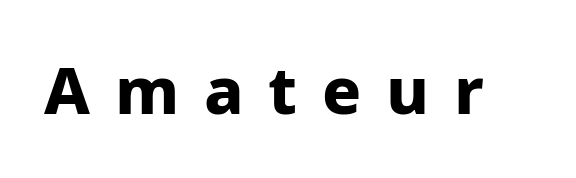
{"serif": "no", "italic": "no", "bold": "yes", "weight": "bold", "width": "normal", "stroke_contrast": "low", "x_height": "medium", "monospaced": "no", "underline": "no", "letter_spacing": "wide", "letter_spacing_em": 0.38, "glyph_px": 65}
